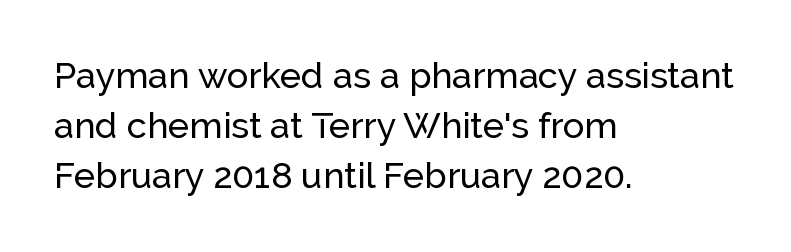
Q: Is the text italic (slanted)? A: No, it is upright.
Q: Is the typeface a serif or a sans-serif typeface? A: Sans-serif.
Q: Is the text underlined? A: No.
Q: How is the paragraph aligned? A: Left-aligned.
Q: Is the spacing between letters normal or unusually wide? A: Normal.
Q: Is the spacing between lines tight, normal or loose? A: Normal.
Q: Width (condensed, normal, or wide)? A: Normal.
Q: Stroke contrast? A: Low.
Q: x-height? A: Medium.
Q: Monospaced? A: No.
